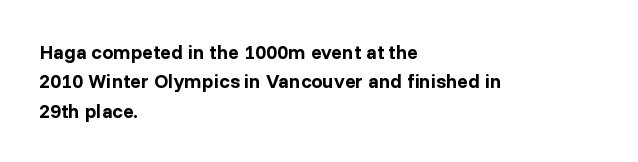
Q: Is the text bold? A: Yes.
Q: Is the text italic (slanted)? A: No, it is upright.
Q: Is the text underlined? A: No.
Q: How is the paragraph aligned? A: Left-aligned.
Q: Is the spacing between letters normal or unusually wide? A: Normal.
Q: Is the spacing between lines tight, normal or loose? A: Normal.
